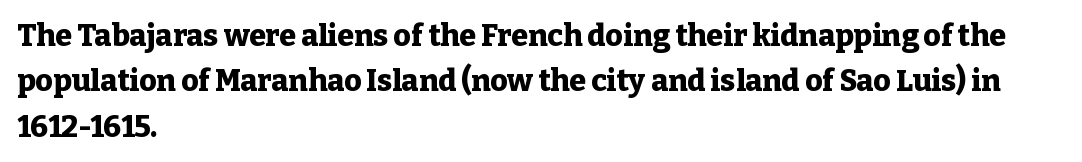
Q: Is the text bold? A: Yes.
Q: Is the text italic (slanted)? A: No, it is upright.
Q: Is the typeface a serif or a sans-serif typeface? A: Serif.
Q: Is the text underlined? A: No.
Q: How is the paragraph aligned? A: Left-aligned.
Q: Is the spacing between letters normal or unusually wide? A: Normal.
Q: Is the spacing between lines tight, normal or loose? A: Normal.
Q: Width (condensed, normal, or wide)? A: Normal.
Q: Stroke contrast? A: Low.
Q: x-height? A: Medium.
Q: Monospaced? A: No.
